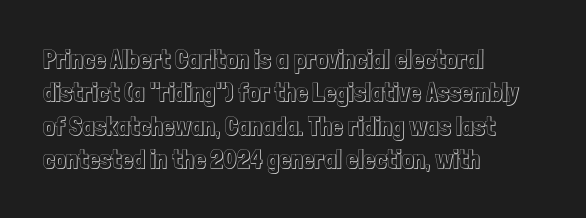
{"italic": "no", "underline": "no", "align": "left", "line_spacing": "normal", "line_spacing_ratio": 1.28, "letter_spacing": "normal", "letter_spacing_em": 0.0, "glyph_px": 26}
